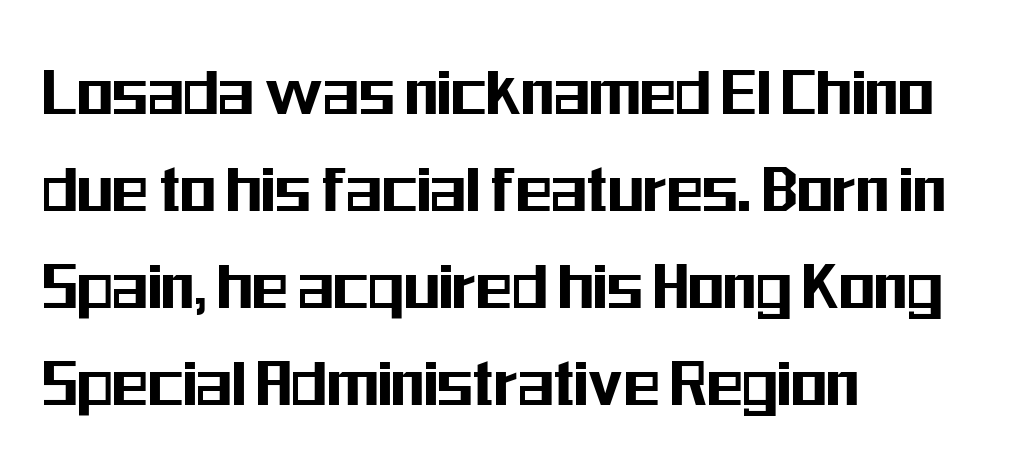
Q: Is the text italic (slanted)? A: No, it is upright.
Q: Is the typeface a serif or a sans-serif typeface? A: Sans-serif.
Q: Is the text underlined? A: No.
Q: How is the paragraph aligned? A: Left-aligned.
Q: Is the spacing between letters normal or unusually wide? A: Normal.
Q: Is the spacing between lines tight, normal or loose? A: Normal.
Q: Width (condensed, normal, or wide)? A: Condensed.
Q: Stroke contrast? A: Medium.
Q: x-height? A: Medium.
Q: Monospaced? A: No.
